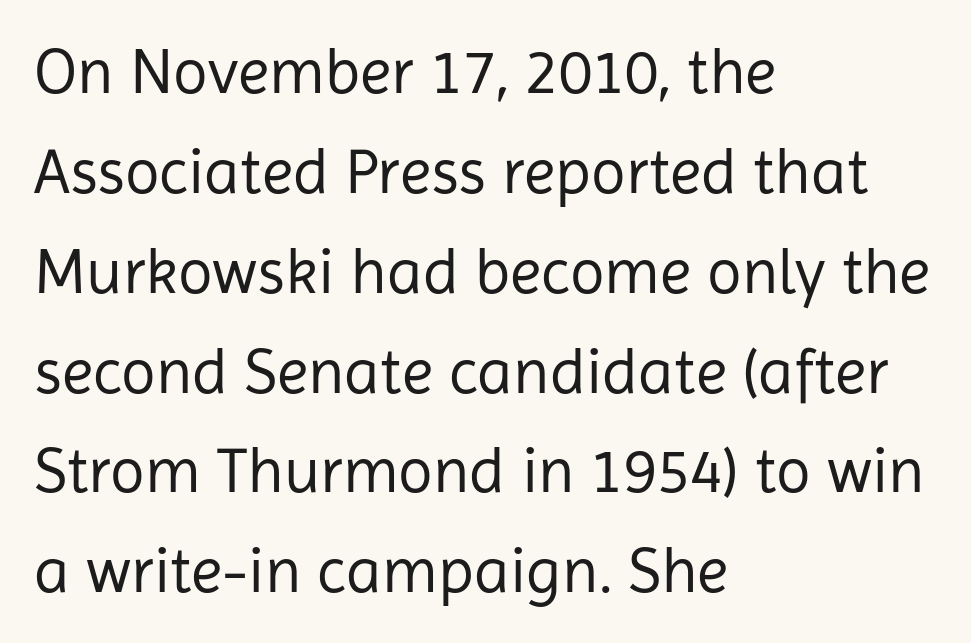
The text was rendered using a sans face with plain stroke endings. No letter is thick-stroked: the sample isn't bold. The rendering uses natural spacing where letterforms have individual widths. The rendering uses a moderate line-height, typical for paragraphs. Notice how the stems are strictly vertical — no italics here. Check under the words: just untouched page.
